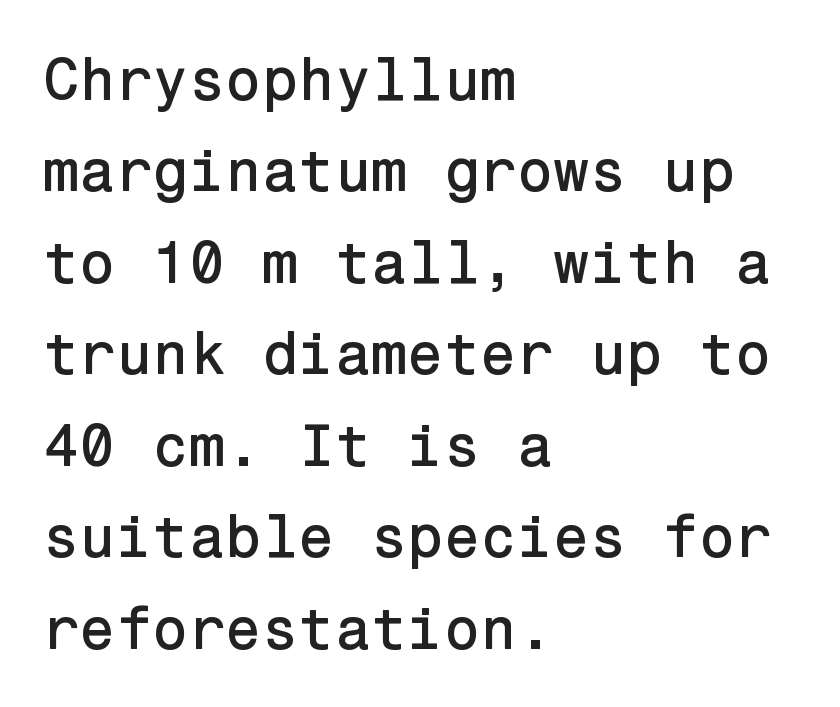
The image shows 59 px sans-serif type, upright; set left-aligned, normal line spacing (1.55x), normal letter spacing, not underlined; low stroke contrast and a medium x-height.
